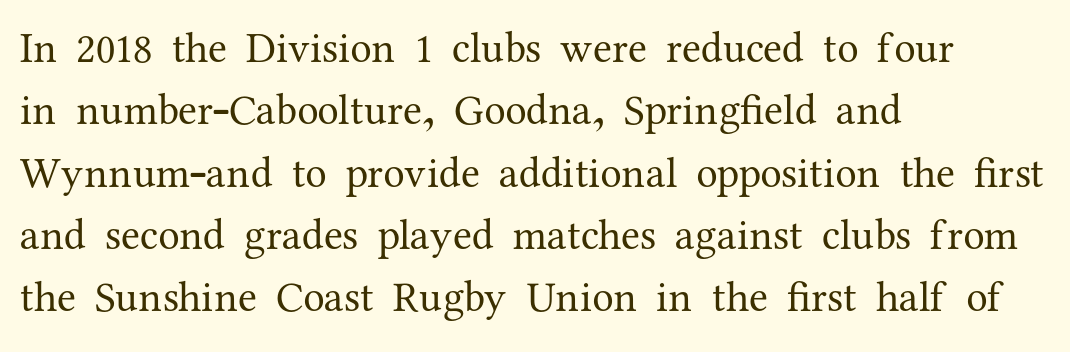
The image shows 43 px regular-weight serif type, upright; set left-aligned, normal line spacing (1.45x), normal letter spacing, not underlined; medium stroke contrast and a medium x-height.
